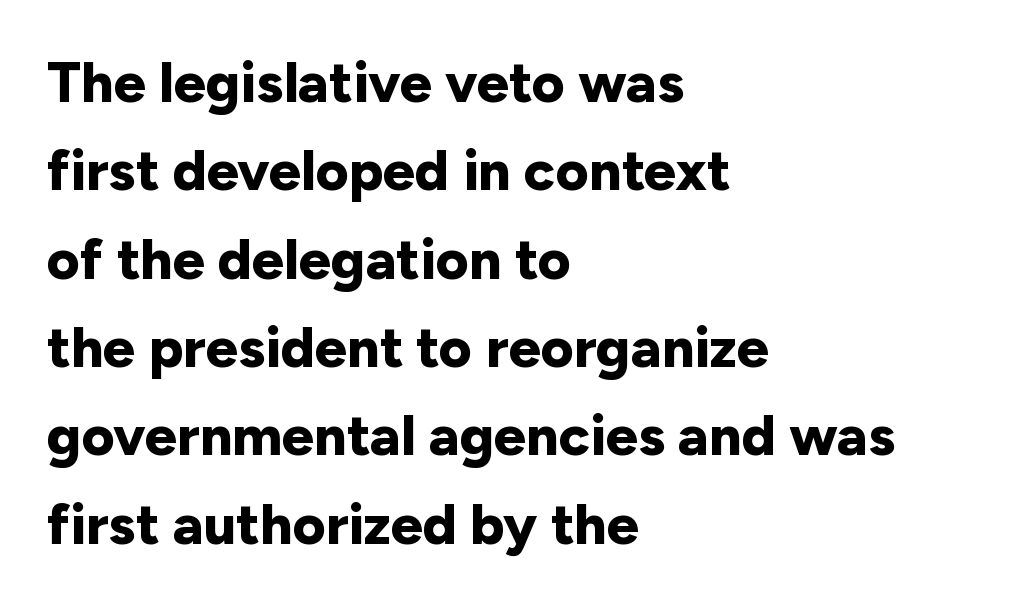
Type without underlining. This is the regular roman posture of the typeface. The line texture is even and compact thanks to regular tracking. Spacing verdict: proportional, widths tailored to each character.
